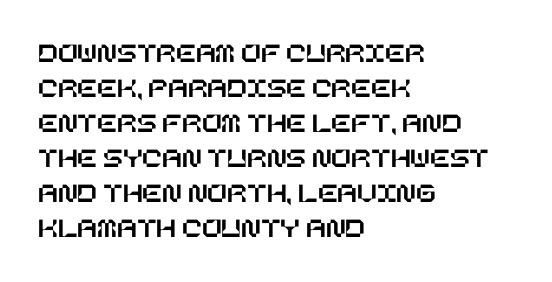
{"italic": "no", "width": "normal", "stroke_contrast": "low", "x_height": "large", "underline": "no", "align": "left", "line_spacing_ratio": 1.21, "letter_spacing": "normal", "letter_spacing_em": 0.0, "glyph_px": 29}
